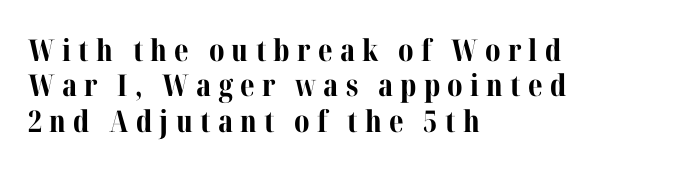
Chunky letters — that's bold for sure. Only glyphs here, with clear space below each row. Stroke terminals: seriffed. The font's upright variant was chosen for this text. Alignment: flush left. This sample has the flowing, uneven cadence of proportional lettering.
